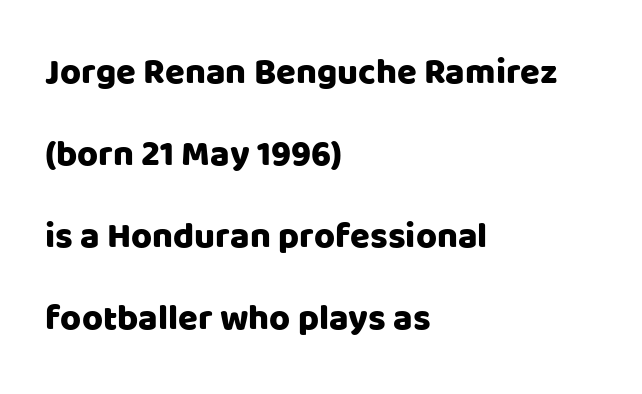
Airy leading. The letterforms sit shoulder to shoulder at normal distance. The specimen omits any rule beneath the text block's lines. Observe the absence of serifs on each vertical stroke in this sample. Teacher's note: observe the even left margin — that is flush-left alignment. You could not count columns in this text — the font is proportionally spaced.
